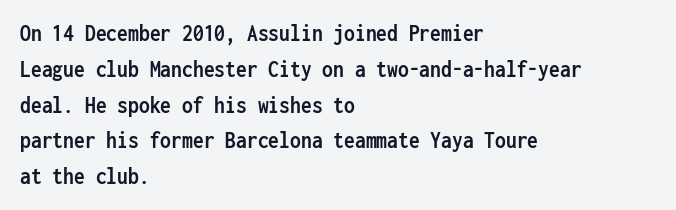
Q: Is the text bold? A: Yes.
Q: Is the text italic (slanted)? A: No, it is upright.
Q: Is the text underlined? A: No.
Q: How is the paragraph aligned? A: Left-aligned.
Q: Is the spacing between letters normal or unusually wide? A: Normal.
Q: Is the spacing between lines tight, normal or loose? A: Normal.
